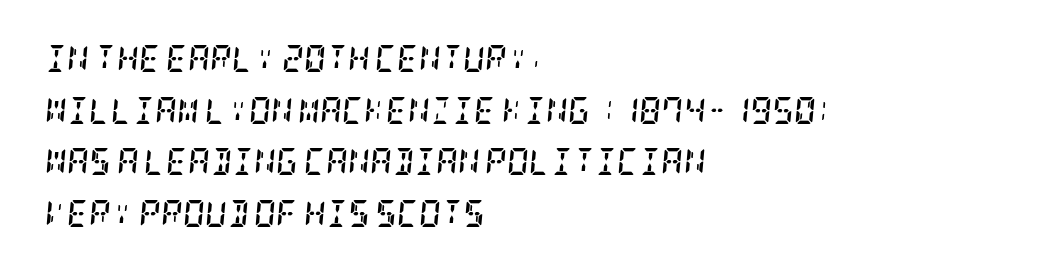
Q: Is the text bold? A: Yes.
Q: Is the text italic (slanted)? A: Yes, it leans right by about 5 degrees.
Q: Is the text underlined? A: No.
Q: How is the paragraph aligned? A: Left-aligned.
Q: Is the spacing between letters normal or unusually wide? A: Normal.
Q: Is the spacing between lines tight, normal or loose? A: Loose.
